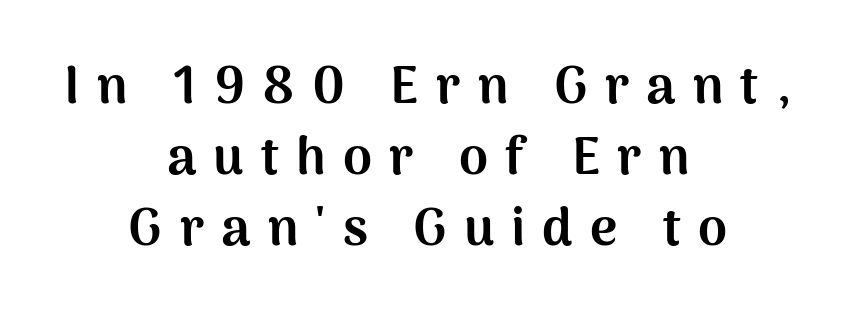
Q: Is the text bold? A: Yes.
Q: Is the text italic (slanted)? A: No, it is upright.
Q: Is the typeface a serif or a sans-serif typeface? A: Sans-serif.
Q: Is the text underlined? A: No.
Q: How is the paragraph aligned? A: Centered.
Q: Is the spacing between letters normal or unusually wide? A: Unusually wide.
Q: Is the spacing between lines tight, normal or loose? A: Normal.
Q: Width (condensed, normal, or wide)? A: Normal.
Q: Stroke contrast? A: Medium.
Q: x-height? A: Medium.
Q: Monospaced? A: No.
